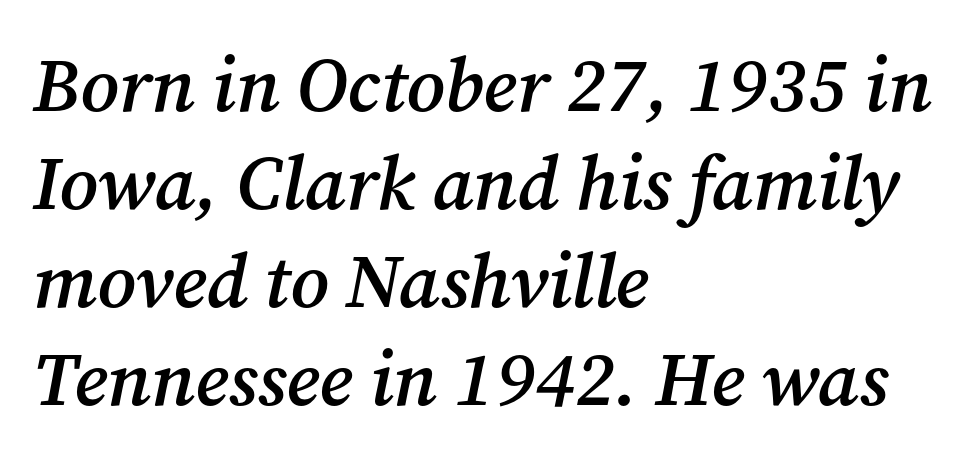
The image shows 76 px semibold serif type, italic (leaning right); set left-aligned, normal line spacing (1.29x), normal letter spacing, not underlined; medium stroke contrast and a medium x-height.
